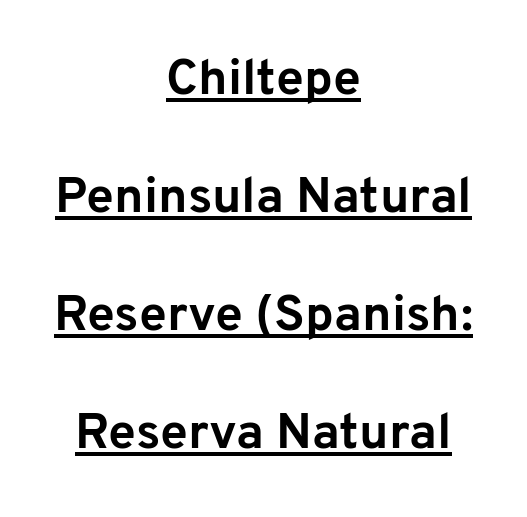
Line starts and ends both wander, symmetrically. The specimen reads as upright at a glance. Looks like regular typesetting: each glyph gets only the width it needs. The gaps between neighbouring characters are ordinary and unremarkable.
